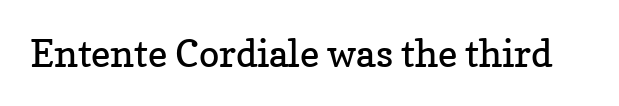
Q: Is the text bold? A: No.
Q: Is the text italic (slanted)? A: No, it is upright.
Q: Is the typeface a serif or a sans-serif typeface? A: Serif.
Q: Is the text underlined? A: No.
Q: Is the spacing between letters normal or unusually wide? A: Normal.
Q: Width (condensed, normal, or wide)? A: Normal.
Q: Stroke contrast? A: Low.
Q: x-height? A: Medium.
Q: Monospaced? A: No.
